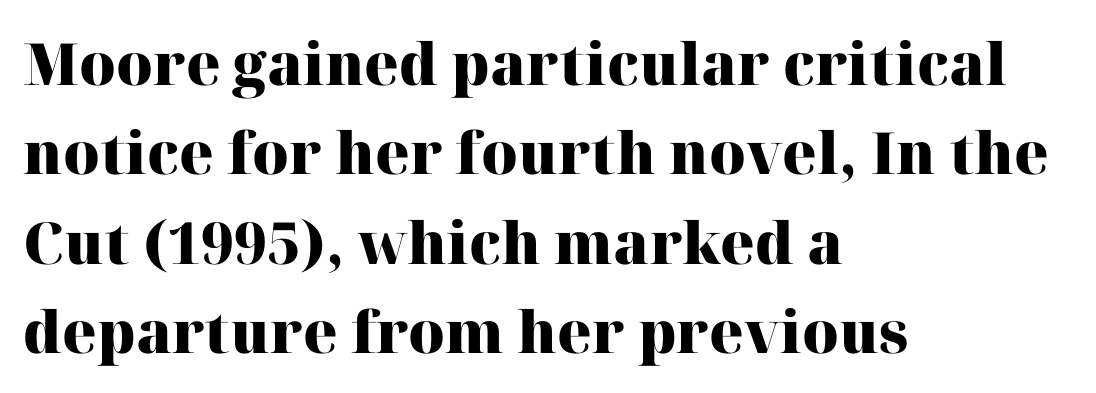
Q: Is the text bold? A: Yes.
Q: Is the text italic (slanted)? A: No, it is upright.
Q: Is the typeface a serif or a sans-serif typeface? A: Serif.
Q: Is the text underlined? A: No.
Q: How is the paragraph aligned? A: Left-aligned.
Q: Is the spacing between letters normal or unusually wide? A: Normal.
Q: Is the spacing between lines tight, normal or loose? A: Normal.
Q: Width (condensed, normal, or wide)? A: Normal.
Q: Stroke contrast? A: High.
Q: x-height? A: Medium.
Q: Monospaced? A: No.
